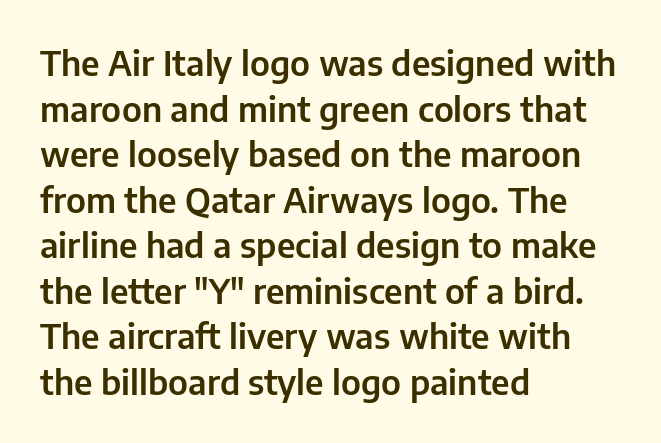
Q: Is the text italic (slanted)? A: No, it is upright.
Q: Is the typeface a serif or a sans-serif typeface? A: Sans-serif.
Q: Is the text underlined? A: No.
Q: How is the paragraph aligned? A: Left-aligned.
Q: Is the spacing between letters normal or unusually wide? A: Normal.
Q: Is the spacing between lines tight, normal or loose? A: Normal.
Q: Width (condensed, normal, or wide)? A: Normal.
Q: Stroke contrast? A: Low.
Q: x-height? A: Medium.
Q: Monospaced? A: No.
